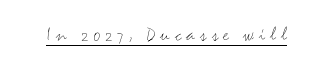
{"bold": "no", "underline": "yes", "letter_spacing": "wide", "letter_spacing_em": 0.24, "glyph_px": 21}
